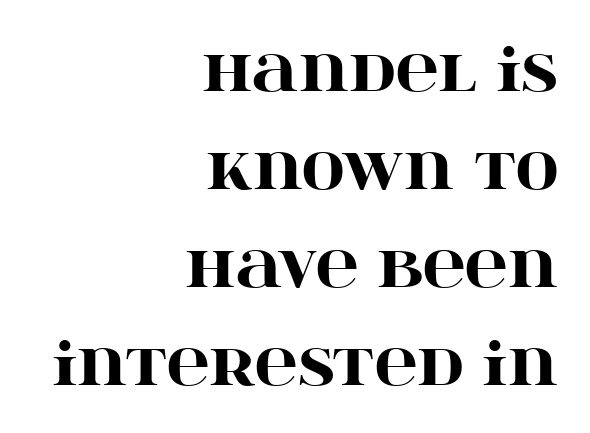
Q: Is the text bold? A: Yes.
Q: Is the text italic (slanted)? A: No, it is upright.
Q: Is the typeface a serif or a sans-serif typeface? A: Serif.
Q: Is the text underlined? A: No.
Q: How is the paragraph aligned? A: Right-aligned.
Q: Is the spacing between letters normal or unusually wide? A: Normal.
Q: Is the spacing between lines tight, normal or loose? A: Normal.
Q: Width (condensed, normal, or wide)? A: Wide.
Q: Stroke contrast? A: High.
Q: x-height? A: Large.
Q: Monospaced? A: No.
